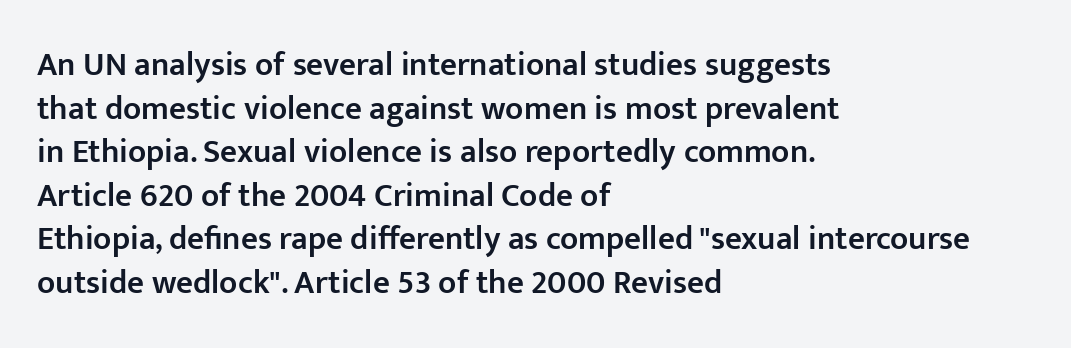
{"serif": "no", "italic": "no", "bold": "semi", "weight": "semibold", "width": "normal", "stroke_contrast": "low", "x_height": "medium", "monospaced": "no", "underline": "no", "align": "left", "line_spacing": "normal", "line_spacing_ratio": 1.32, "letter_spacing": "normal", "letter_spacing_em": 0.0, "glyph_px": 33}
